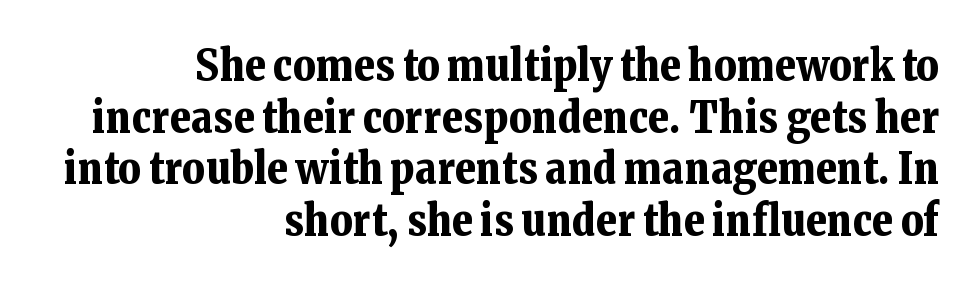
The typeface chosen for these lines features serifs. The letters stand upright; this is a roman face. The passage shown is not underscored anywhere. In terms of letterspacing, this is plain default setting. Horizontal alignment here is rightward, an uncommon choice for prose. On the weight axis this lands at bold, roughly 700.
